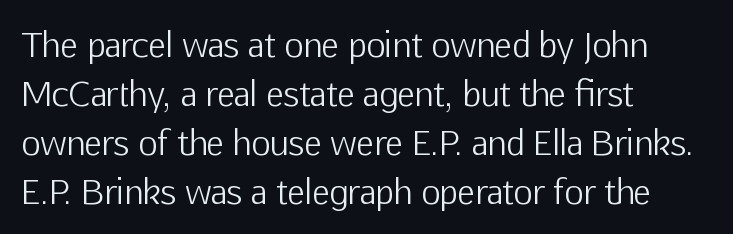
{"serif": "no", "italic": "no", "bold": "no", "weight": "light", "width": "normal", "stroke_contrast": "low", "x_height": "medium", "monospaced": "no", "underline": "no", "align": "left", "line_spacing": "normal", "line_spacing_ratio": 1.48, "letter_spacing": "normal", "letter_spacing_em": 0.0, "glyph_px": 33}
